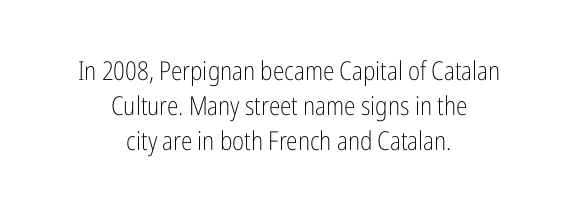
Q: Is the text bold? A: No.
Q: Is the text italic (slanted)? A: No, it is upright.
Q: Is the text underlined? A: No.
Q: How is the paragraph aligned? A: Centered.
Q: Is the spacing between letters normal or unusually wide? A: Normal.
Q: Is the spacing between lines tight, normal or loose? A: Normal.
